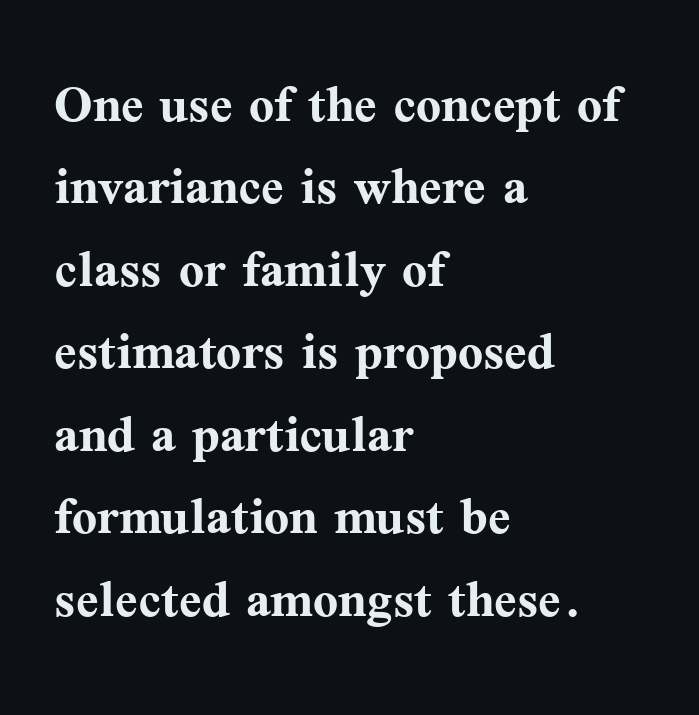
A typesetter would call this proportional, since set widths differ per character. Typographically, this falls in the serif category. Any mark beneath the type? The region is blank. Reading down the column, the eye jumps a familiar distance to each next line. How are the letters spaced? Ordinarily, with no added tracking.
